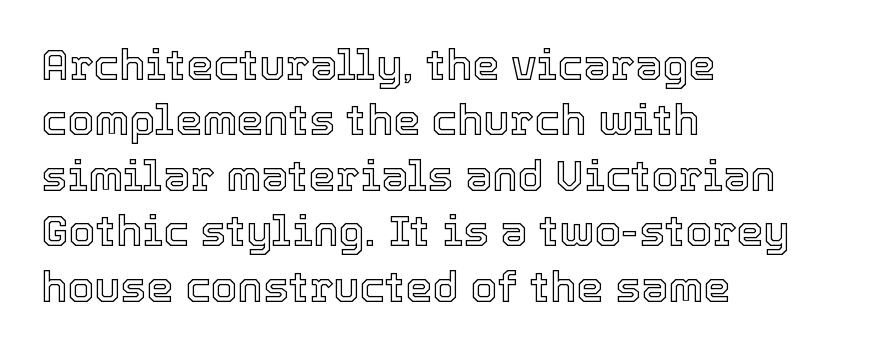
{"italic": "no", "width": "normal", "x_height": "medium", "monospaced": "no", "underline": "no", "align": "left", "line_spacing": "normal", "line_spacing_ratio": 1.29, "letter_spacing": "normal", "letter_spacing_em": 0.0, "glyph_px": 43}
